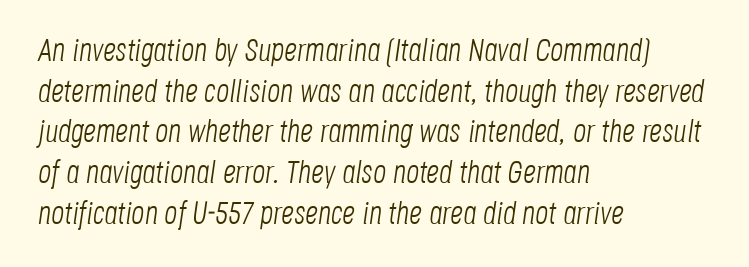
{"italic": "yes", "lean": "right", "slant_degrees": 8, "bold": "no", "weight": "light", "width": "condensed", "stroke_contrast": "low", "x_height": "large", "monospaced": "no", "underline": "no", "align": "left", "line_spacing": "normal", "line_spacing_ratio": 1.27, "letter_spacing": "normal", "letter_spacing_em": 0.0, "glyph_px": 32}
